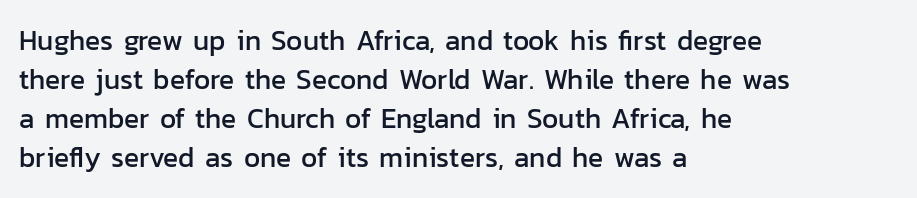
{"serif": "no", "italic": "no", "width": "normal", "stroke_contrast": "low", "x_height": "medium", "monospaced": "no", "underline": "no", "align": "left", "line_spacing": "normal", "line_spacing_ratio": 1.39, "letter_spacing": "normal", "letter_spacing_em": 0.0, "glyph_px": 28}
